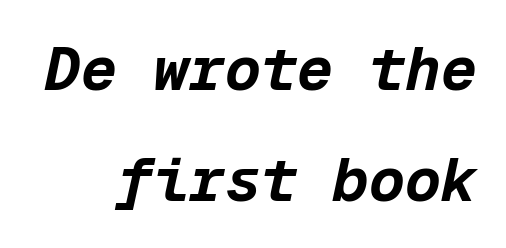
Q: Is the text bold? A: Yes.
Q: Is the text italic (slanted)? A: Yes, it leans right by about 12 degrees.
Q: Is the text underlined? A: No.
Q: How is the paragraph aligned? A: Right-aligned.
Q: Is the spacing between letters normal or unusually wide? A: Normal.
Q: Width (condensed, normal, or wide)? A: Normal.
Q: Stroke contrast? A: Low.
Q: x-height? A: Medium.
Q: Monospaced? A: Yes.
